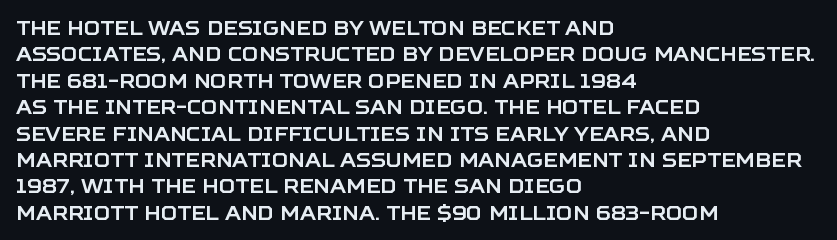
The image shows 20 px text type, upright; set left-aligned, normal line spacing (1.32x), normal letter spacing, not underlined.
